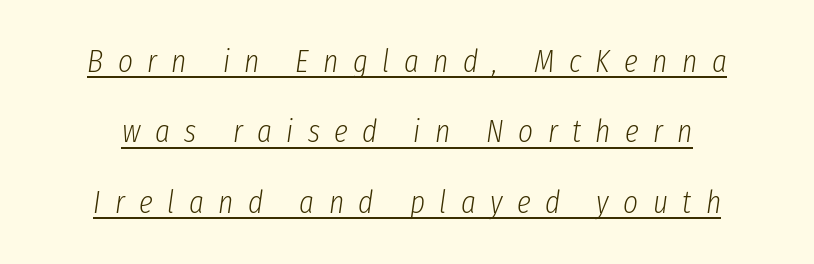
{"italic": "yes", "lean": "right", "slant_degrees": 8, "bold": "no", "weight": "light", "width": "condensed", "stroke_contrast": "low", "x_height": "medium", "monospaced": "no", "underline": "yes", "line_spacing": "loose", "line_spacing_ratio": 2.2, "letter_spacing": "wide", "letter_spacing_em": 0.45, "glyph_px": 32}
